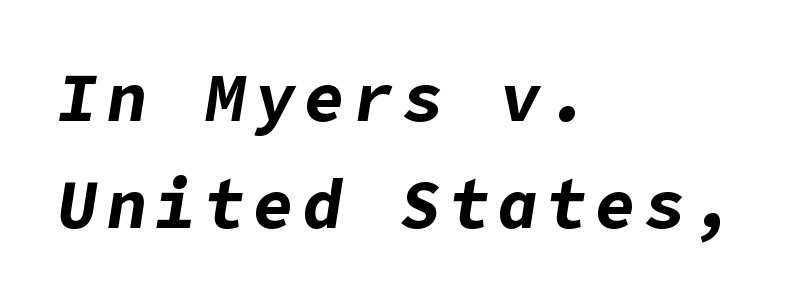
Q: Is the text bold? A: Yes.
Q: Is the text italic (slanted)? A: Yes, it leans right by about 9 degrees.
Q: Is the text underlined? A: No.
Q: How is the paragraph aligned? A: Left-aligned.
Q: Is the spacing between lines tight, normal or loose? A: Normal.
Q: Width (condensed, normal, or wide)? A: Normal.
Q: Stroke contrast? A: Low.
Q: x-height? A: Medium.
